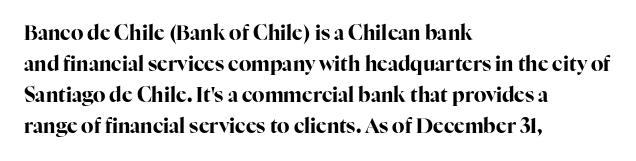
The image shows 20 px bold type, upright; set left-aligned, normal line spacing (1.55x), normal letter spacing, not underlined.
